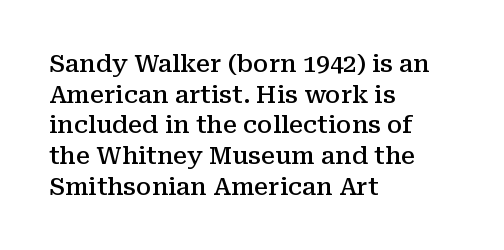
Each word holds together tightly as a unit, with standard inter-letter gaps. Check the space under the baseline: it is left empty. The paragraph has a hard left edge and a soft right edge. Posture: straight, roman, zero tilt. The vertical gap from one line to the next is medium. Notice the strokes are somewhat thickened but not fully heavy: this is a semibold.
